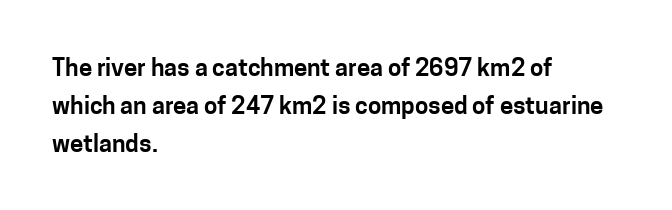
The specimen omits any rule beneath the text block's lines. Alignment: flush left. Italic? Not at all — the glyphs are vertical. The lines sit at an ordinary, default distance from one another. You could call the tracking neutral — neither tight nor loose.
